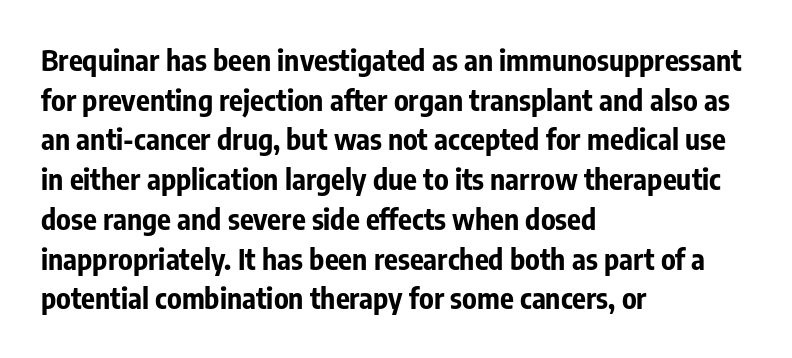
{"serif": "no", "italic": "no", "bold": "yes", "weight": "bold", "width": "condensed", "stroke_contrast": "low", "x_height": "medium", "monospaced": "no", "underline": "no", "align": "left", "line_spacing": "normal", "line_spacing_ratio": 1.37, "letter_spacing": "normal", "letter_spacing_em": 0.0, "glyph_px": 29}
